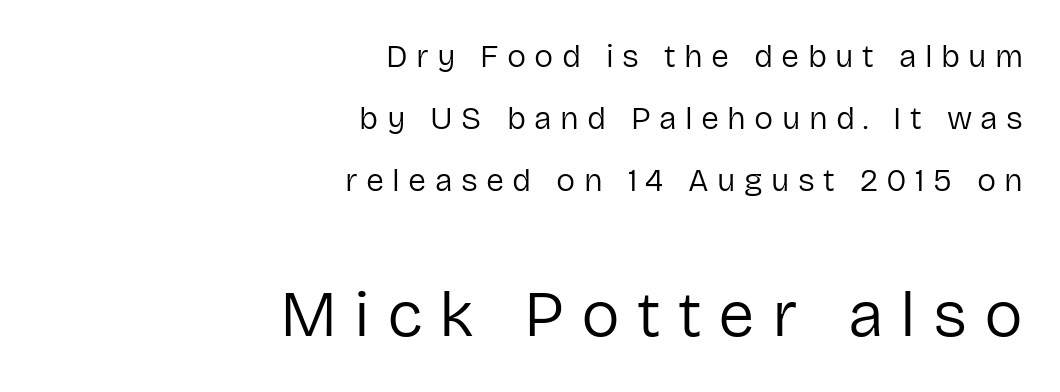
The image shows 65 px regular-weight sans-serif type, upright; set right-aligned, loose line spacing (1.94x), unusually wide letter spacing (+0.26 em), not underlined; the second (bottom) block is 2.03x larger; low stroke contrast and a medium x-height.
